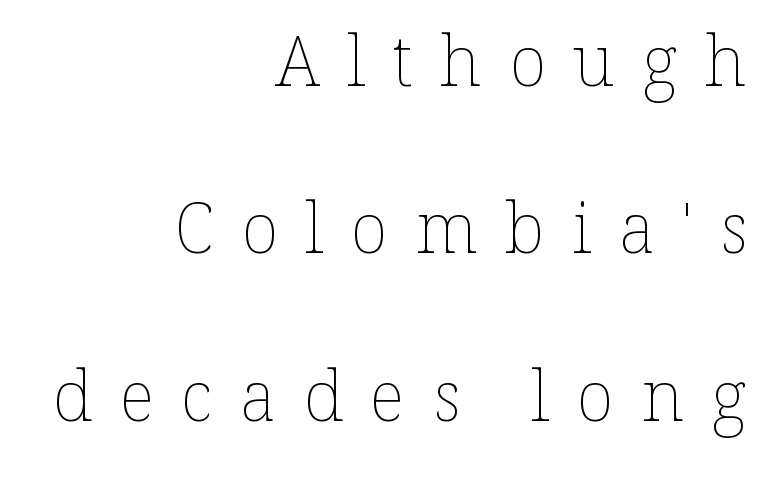
Q: Is the text bold? A: No.
Q: Is the text italic (slanted)? A: No, it is upright.
Q: Is the text underlined? A: No.
Q: How is the paragraph aligned? A: Right-aligned.
Q: Is the spacing between letters normal or unusually wide? A: Unusually wide.
Q: Is the spacing between lines tight, normal or loose? A: Loose.
Q: Width (condensed, normal, or wide)? A: Normal.
Q: Stroke contrast? A: Low.
Q: x-height? A: Medium.
Q: Monospaced? A: No.
